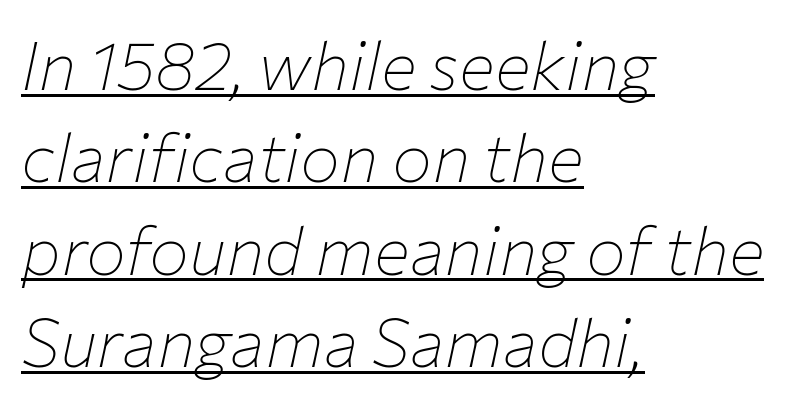
Q: Is the text bold? A: No.
Q: Is the text italic (slanted)? A: Yes, it leans right by about 12 degrees.
Q: Is the text underlined? A: Yes.
Q: How is the paragraph aligned? A: Left-aligned.
Q: Is the spacing between letters normal or unusually wide? A: Normal.
Q: Is the spacing between lines tight, normal or loose? A: Normal.
Q: Width (condensed, normal, or wide)? A: Normal.
Q: Stroke contrast? A: Low.
Q: x-height? A: Medium.
Q: Monospaced? A: No.
